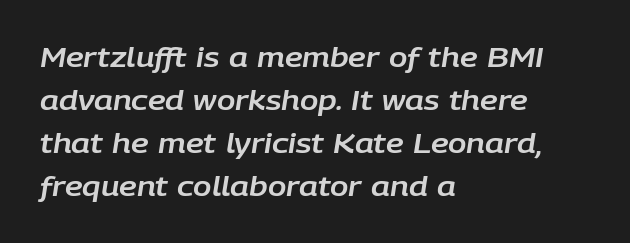
{"italic": "yes", "lean": "right", "slant_degrees": 9, "underline": "no", "align": "left", "line_spacing": "normal", "line_spacing_ratio": 1.59, "letter_spacing": "normal", "letter_spacing_em": 0.0, "glyph_px": 27}
